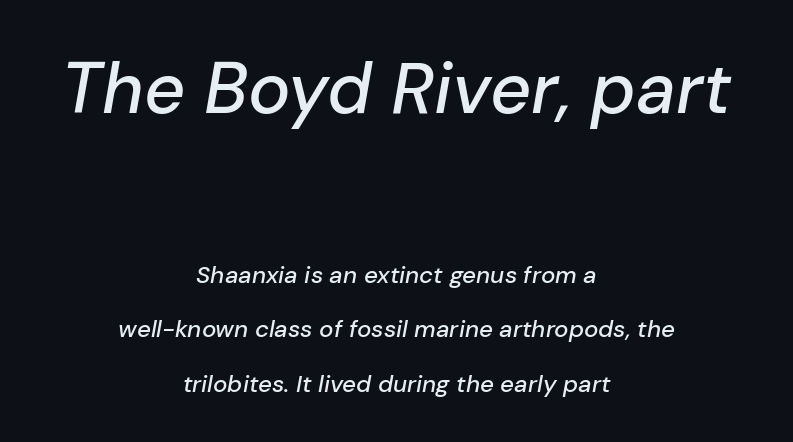
{"italic": "yes", "lean": "right", "slant_degrees": 10, "width": "normal", "stroke_contrast": "low", "x_height": "medium", "monospaced": "no", "underline": "no", "align": "center", "line_spacing": "loose", "line_spacing_ratio": 2.26, "letter_spacing": "normal", "letter_spacing_em": 0.0, "larger_block": "first", "size_ratio": 2.96, "glyph_px": 71}
